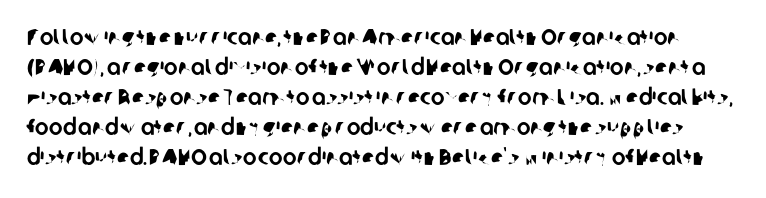
The specimen omits any rule beneath the text block's lines. The type is set solid horizontally, with unmodified tracking. In terms of leading, this rendering sits right in the middle.
